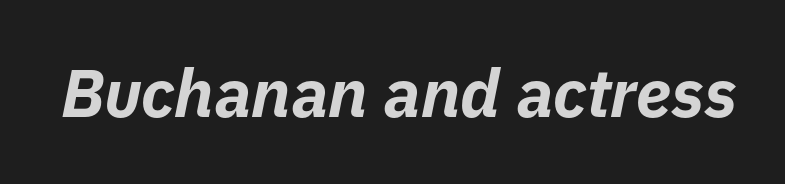
{"italic": "yes", "lean": "right", "slant_degrees": 11, "bold": "yes", "weight": "bold", "width": "normal", "stroke_contrast": "low", "x_height": "medium", "monospaced": "no", "underline": "no", "letter_spacing": "normal", "letter_spacing_em": 0.0, "glyph_px": 67}
